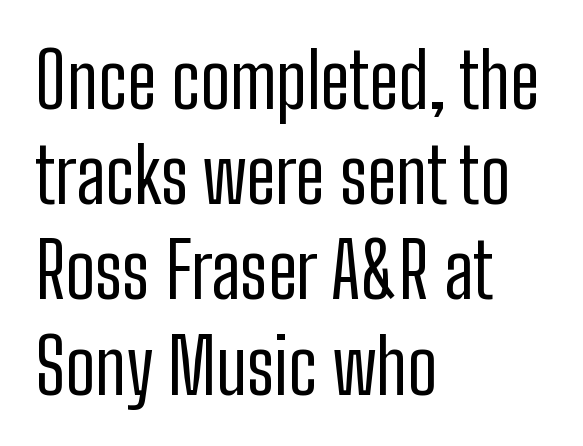
If you drew a ruler down the left edge, every line would touch it. You can tell from the bare stems that sans-serif type was used. A typesetter would call this leading conventional body-copy spacing. When letters stand straight like this, we call the style roman or upright. Proportional: the letters do not fall into vertical columns.
